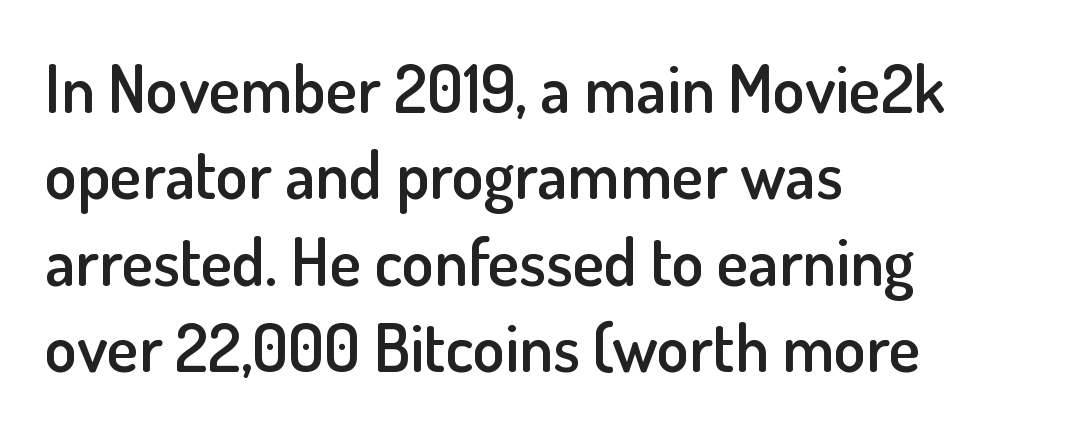
{"serif": "no", "italic": "no", "bold": "semi", "weight": "semibold", "width": "normal", "stroke_contrast": "low", "x_height": "small", "monospaced": "no", "underline": "no", "align": "left", "line_spacing": "normal", "line_spacing_ratio": 1.31, "letter_spacing": "normal", "letter_spacing_em": 0.0, "glyph_px": 66}
